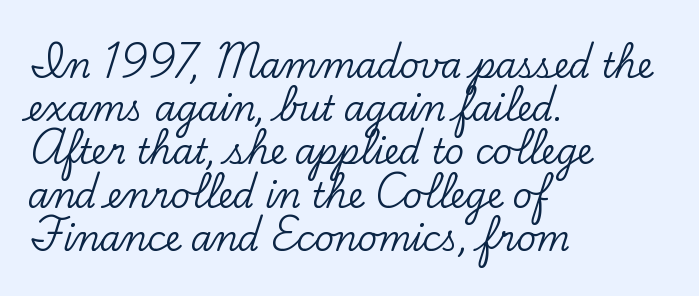
The image shows 34 px serif type; set left-aligned, normal line spacing (1.27x), normal letter spacing, not underlined; low stroke contrast and a small x-height.
